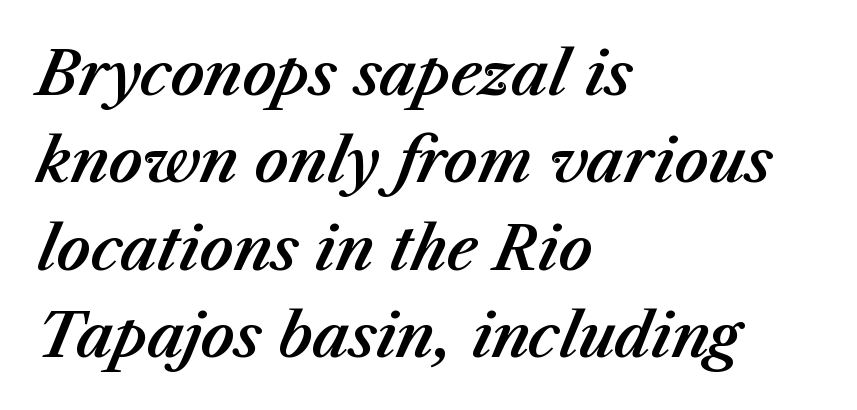
The image shows 59 px text type, italic (leaning right); set left-aligned, normal line spacing (1.48x), normal letter spacing, not underlined; medium stroke contrast and a medium x-height.
